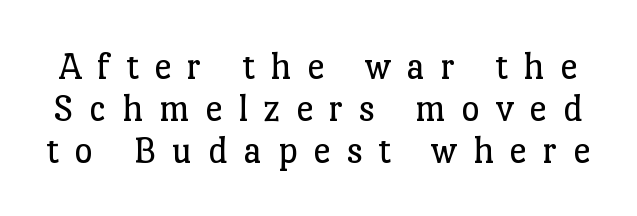
{"serif": "yes", "italic": "no", "bold": "no", "weight": "regular", "width": "normal", "stroke_contrast": "low", "x_height": "medium", "monospaced": "no", "underline": "no", "line_spacing": "tight", "line_spacing_ratio": 1.05, "letter_spacing": "wide", "letter_spacing_em": 0.39, "glyph_px": 40}
